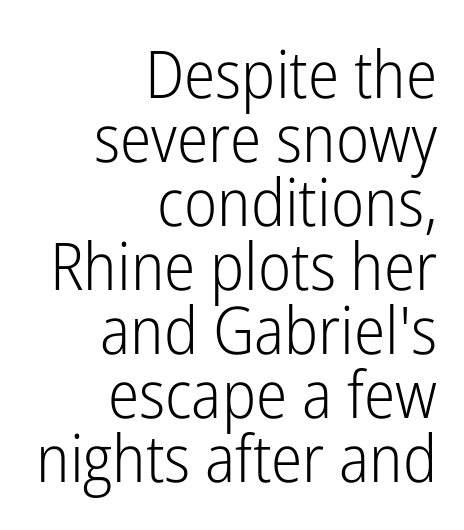
The image shows 66 px light, condensed sans-serif type, upright; set right-aligned, tight line spacing (0.97x), normal letter spacing, not underlined; low stroke contrast and a medium x-height.
